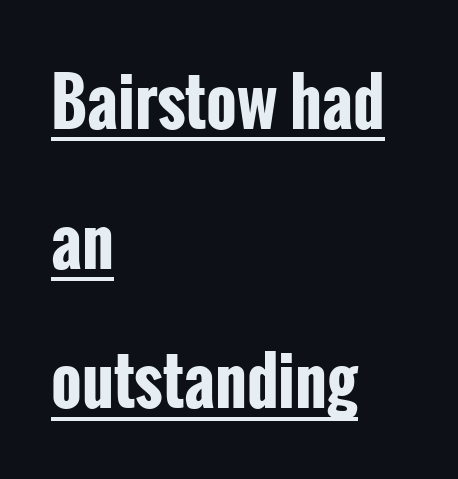
{"serif": "no", "italic": "no", "bold": "yes", "weight": "bold", "width": "condensed", "stroke_contrast": "low", "x_height": "medium", "monospaced": "no", "underline": "yes", "align": "left", "line_spacing": "loose", "line_spacing_ratio": 2.15, "letter_spacing": "normal", "letter_spacing_em": 0.0, "glyph_px": 65}
